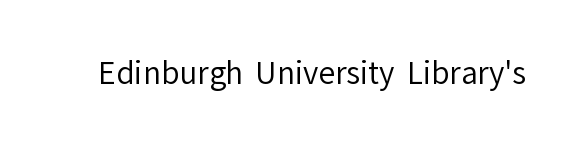
Q: Is the text bold? A: No.
Q: Is the text italic (slanted)? A: No, it is upright.
Q: Is the typeface a serif or a sans-serif typeface? A: Sans-serif.
Q: Is the text underlined? A: No.
Q: Is the spacing between letters normal or unusually wide? A: Normal.
Q: Width (condensed, normal, or wide)? A: Normal.
Q: Stroke contrast? A: Low.
Q: x-height? A: Medium.
Q: Monospaced? A: No.
